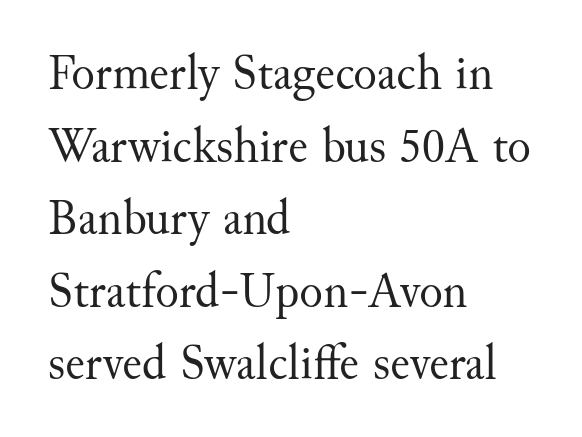
The image shows 49 px regular-weight serif type, upright; set left-aligned, normal line spacing (1.48x), normal letter spacing, not underlined; medium stroke contrast and a small x-height.
